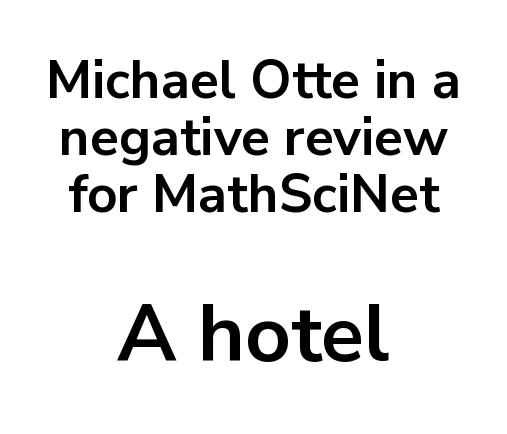
{"serif": "no", "italic": "no", "bold": "yes", "weight": "bold", "width": "normal", "stroke_contrast": "low", "x_height": "medium", "monospaced": "no", "underline": "no", "align": "center", "line_spacing": "tight", "line_spacing_ratio": 1.08, "letter_spacing": "normal", "letter_spacing_em": 0.0, "larger_block": "second", "size_ratio": 1.51, "glyph_px": 80}
